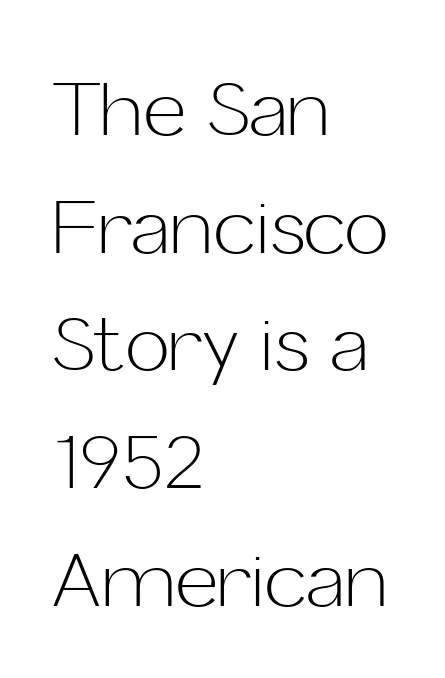
Q: Is the text bold? A: No.
Q: Is the text italic (slanted)? A: No, it is upright.
Q: Is the typeface a serif or a sans-serif typeface? A: Sans-serif.
Q: Is the text underlined? A: No.
Q: How is the paragraph aligned? A: Left-aligned.
Q: Is the spacing between letters normal or unusually wide? A: Normal.
Q: Is the spacing between lines tight, normal or loose? A: Normal.
Q: Width (condensed, normal, or wide)? A: Normal.
Q: Stroke contrast? A: Low.
Q: x-height? A: Medium.
Q: Monospaced? A: No.
